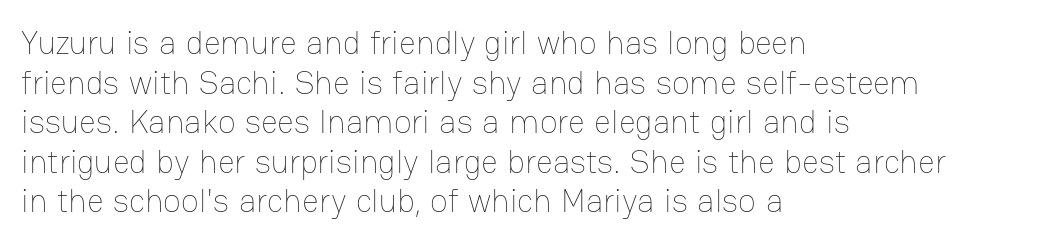
Q: Is the text bold? A: No.
Q: Is the text italic (slanted)? A: No, it is upright.
Q: Is the text underlined? A: No.
Q: How is the paragraph aligned? A: Left-aligned.
Q: Is the spacing between letters normal or unusually wide? A: Normal.
Q: Width (condensed, normal, or wide)? A: Normal.
Q: Stroke contrast? A: Low.
Q: x-height? A: Medium.
Q: Monospaced? A: No.
